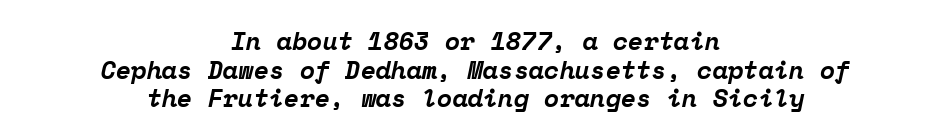
Students, this is bold: see how much ink each stroke carries. The letters sit at their default tracking, neither squeezed nor spread. Each row of text sits above clean, open space. A centered setting, common on invitations and titles, is used for this passage. The glyphs look as if they've been sheared to an angle. You could barely slide anything between these rows.
